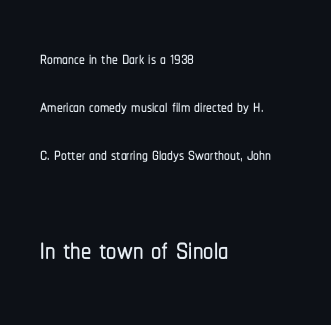
{"serif": "no", "italic": "no", "width": "condensed", "stroke_contrast": "low", "x_height": "medium", "monospaced": "no", "underline": "no", "align": "left", "line_spacing": "loose", "line_spacing_ratio": 2.09, "letter_spacing": "normal", "letter_spacing_em": 0.0, "larger_block": "second", "size_ratio": 1.78, "glyph_px": 41}
